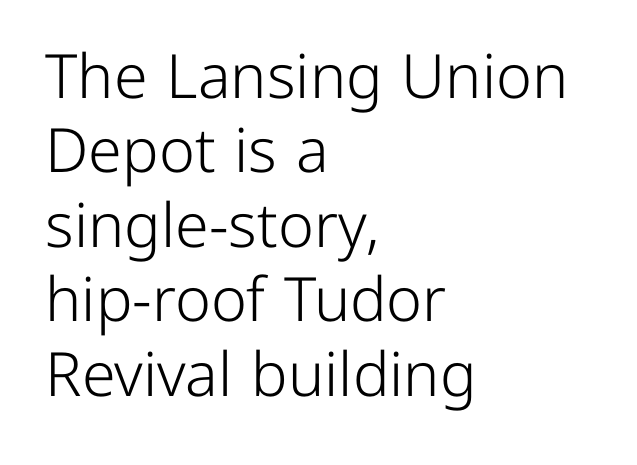
{"serif": "no", "italic": "no", "bold": "no", "weight": "light", "width": "normal", "stroke_contrast": "low", "x_height": "medium", "monospaced": "no", "underline": "no", "align": "left", "line_spacing_ratio": 1.22, "letter_spacing": "normal", "letter_spacing_em": 0.0, "glyph_px": 61}
